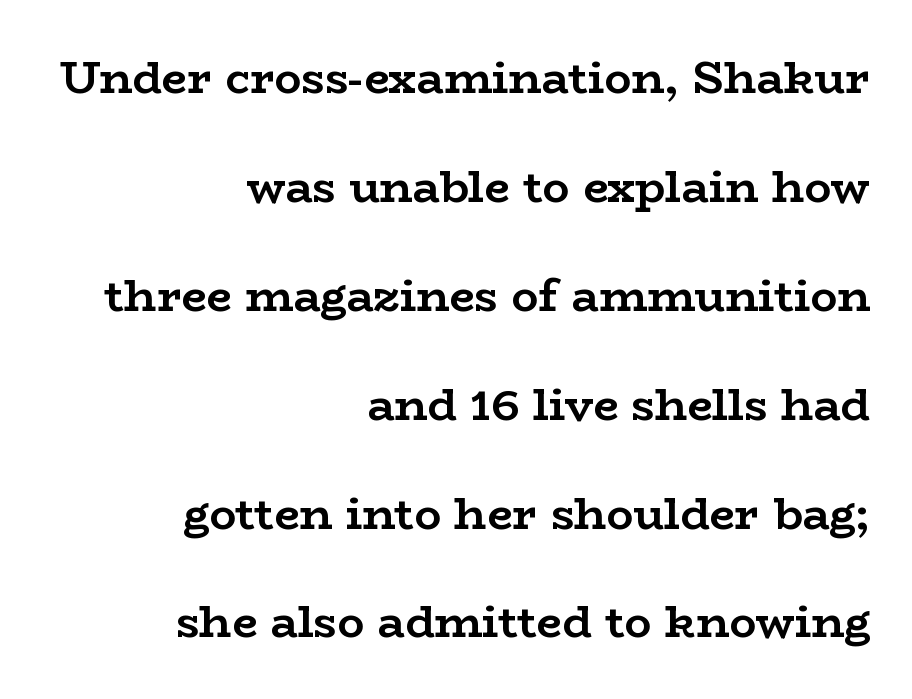
The passage shown has conventional tracking throughout. A typesetter would call this proportional, since set widths differ per character. The passage shown is not underscored anywhere. Teacher's note: observe the even right margin — that is flush-right alignment. Students, observe: this is what heavily led, spacious text looks like.
